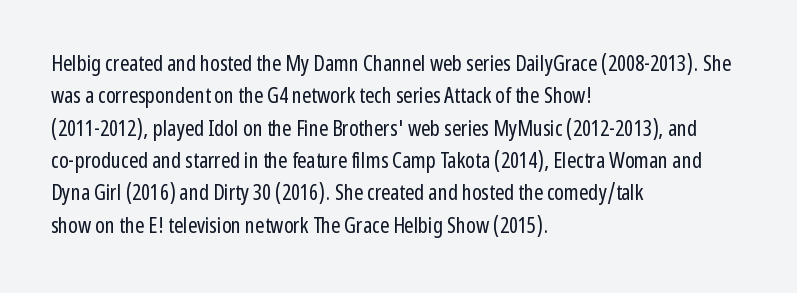
{"italic": "no", "bold": "no", "underline": "no", "align": "left", "line_spacing": "normal", "line_spacing_ratio": 1.47, "letter_spacing": "normal", "letter_spacing_em": 0.0, "glyph_px": 22}
